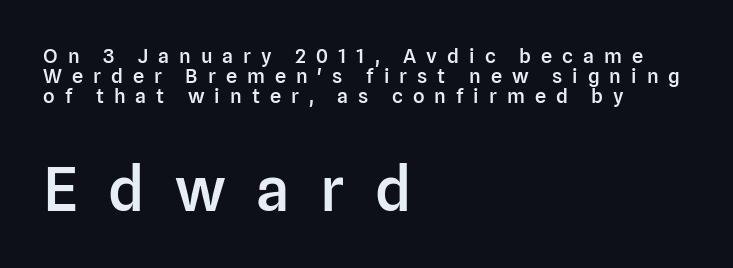
{"serif": "no", "italic": "no", "bold": "semi", "weight": "semibold", "width": "normal", "stroke_contrast": "low", "x_height": "medium", "monospaced": "no", "underline": "no", "align": "left", "line_spacing": "tight", "line_spacing_ratio": 1.0, "letter_spacing": "wide", "letter_spacing_em": 0.5, "larger_block": "second", "size_ratio": 3.05, "glyph_px": 61}
